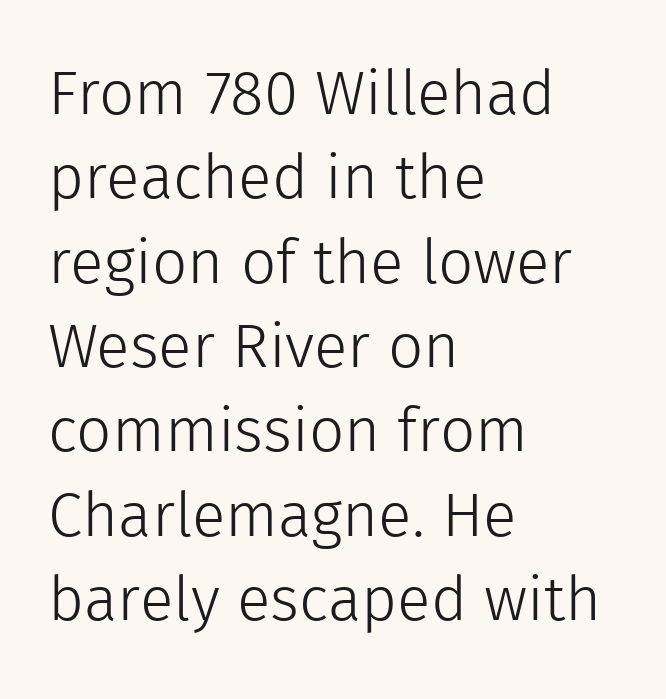
The passage shown is typed in a proportional face where columns would drift. The rendering keeps characters at their native spacing. The font's upright variant was chosen for this text. The baseline area is clear. Is this a sans? Yes — the strokes have no serifs. This sample keeps an unexceptional amount of space between lines.
